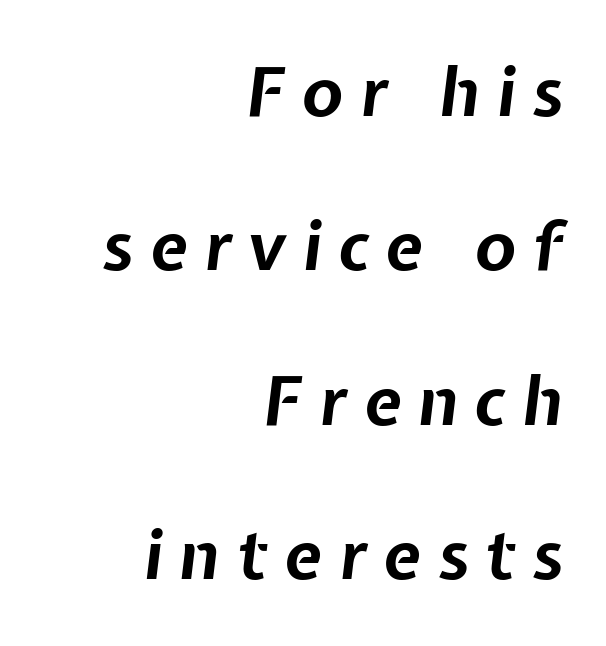
The image shows 68 px bold type, italic (leaning right); set right-aligned, loose line spacing (2.27x), unusually wide letter spacing (+0.25 em), not underlined; low stroke contrast and a medium x-height.
